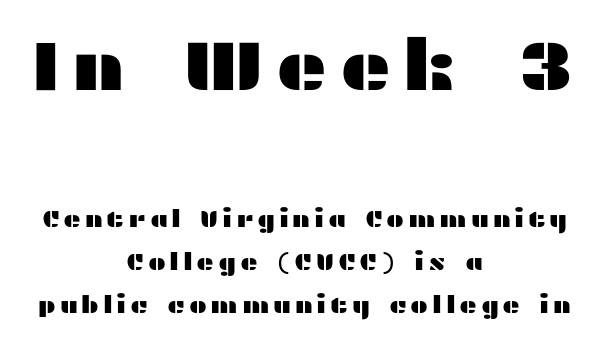
Q: Is the text italic (slanted)? A: No, it is upright.
Q: Is the typeface a serif or a sans-serif typeface? A: Sans-serif.
Q: Is the text underlined? A: No.
Q: How is the paragraph aligned? A: Centered.
Q: Which block of text is set in a larger size, the first (top) or the second (bottom)? A: The first (top) one.
Q: Width (condensed, normal, or wide)? A: Wide.
Q: Stroke contrast? A: Medium.
Q: x-height? A: Medium.
Q: Monospaced? A: No.
